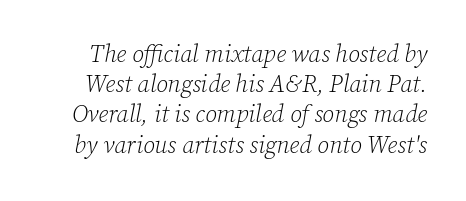
This block has exactly the height ordinary leading produces. The font's italic variant was chosen for this text. Ink coverage per letter is moderate at most. Tracking here is standard; glyphs follow each other at the usual distance. The words here are not underlined.
